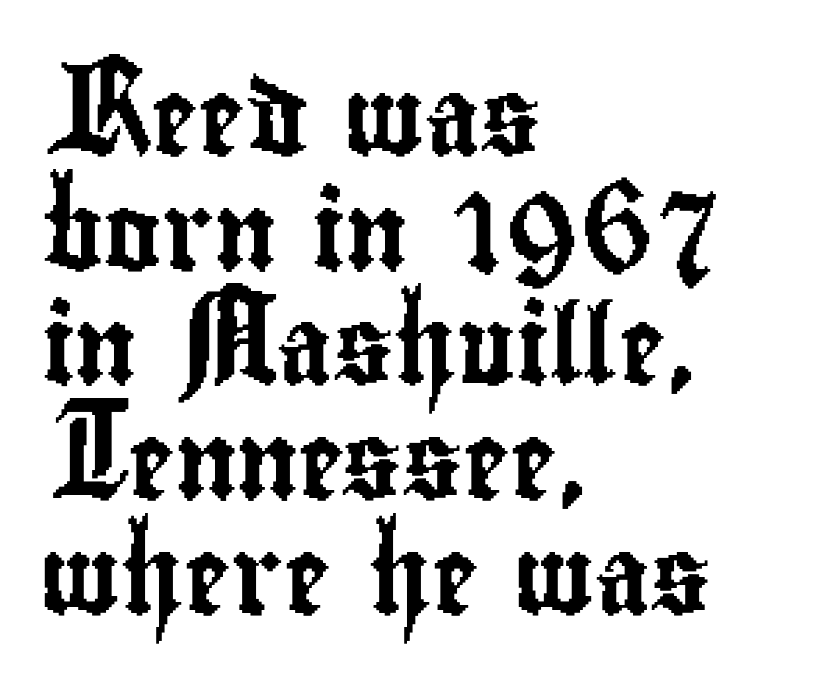
The image shows 78 px condensed sans-serif type, upright; set left-aligned, normal line spacing (1.47x), normal letter spacing, not underlined; low stroke contrast and a small x-height.
